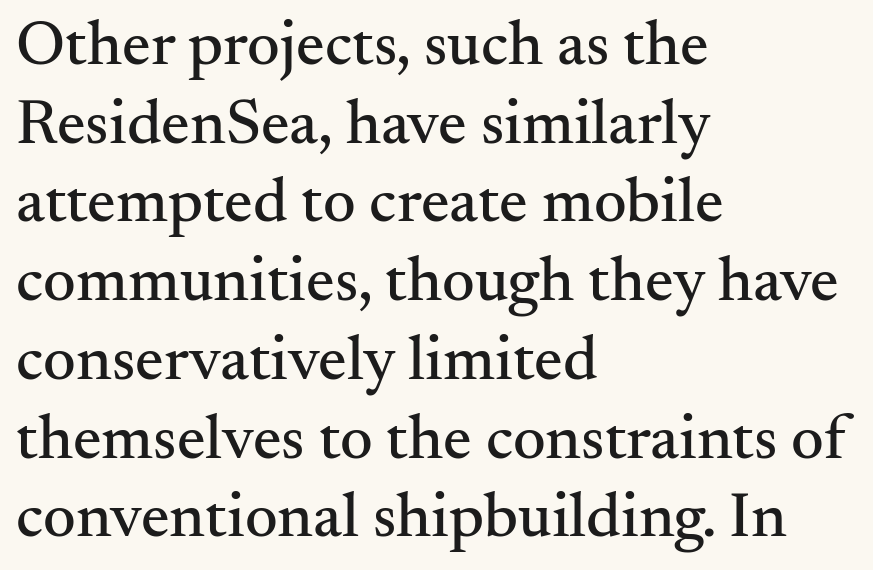
In terms of posture, this sample is upright. Words appear dense and cohesive because spacing is normal. The gap between lines stays unmarked. A classic flush-left, rag-right setting is used for this passage. The passage shown is typed in a proportional face where columns would drift. Observe the serifs anchoring each vertical stroke in this sample.
